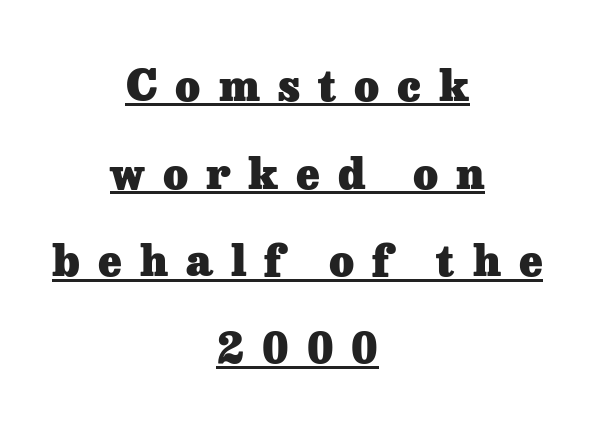
Q: Is the text bold? A: Yes.
Q: Is the text italic (slanted)? A: No, it is upright.
Q: Is the typeface a serif or a sans-serif typeface? A: Serif.
Q: Is the text underlined? A: Yes.
Q: How is the paragraph aligned? A: Centered.
Q: Is the spacing between letters normal or unusually wide? A: Unusually wide.
Q: Is the spacing between lines tight, normal or loose? A: Loose.
Q: Width (condensed, normal, or wide)? A: Normal.
Q: Stroke contrast? A: Low.
Q: x-height? A: Medium.
Q: Monospaced? A: No.
